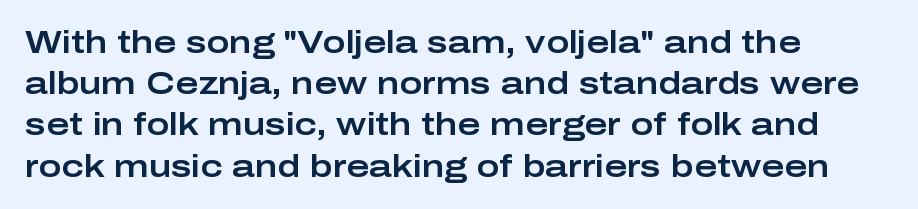
The image shows 31 px wide sans-serif type, upright; set left-aligned, normal line spacing (1.33x), normal letter spacing, not underlined; low stroke contrast and a medium x-height.
